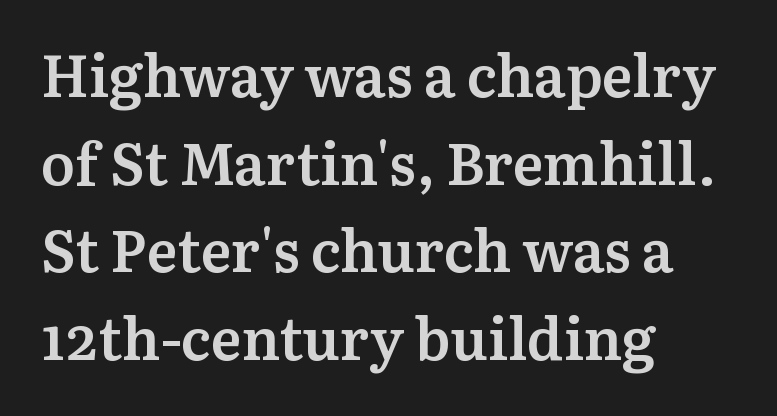
The axis of the letterforms is exactly vertical. The face used here is seriffed, in the tradition of book romans. The font is running at a semibold setting, under full bold. Alignment: flush left. Glyph-to-glyph distance matches everyday printed text.
